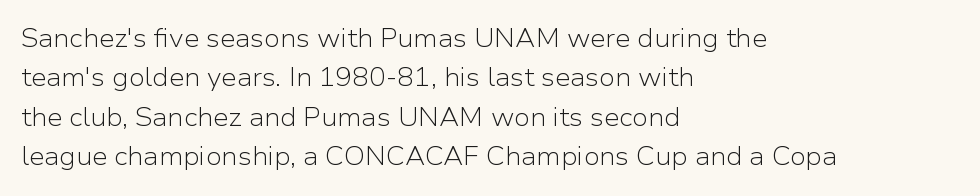
The image shows 25 px text type, upright; set left-aligned, normal line spacing (1.58x), normal letter spacing, not underlined.
